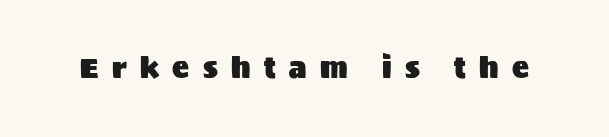
The image shows 28 px sans-serif type, upright; set unusually wide letter spacing (+0.48 em), not underlined; medium stroke contrast and a large x-height.
